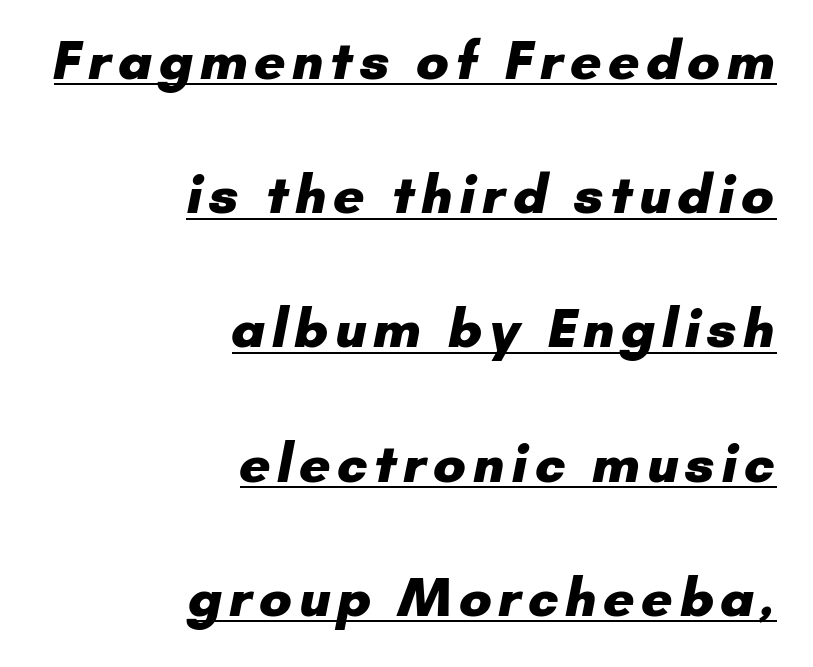
The compositor pushed each line to the right boundary. These lines are rendered in a variable-pitch font. Heft: maximum for text — a bold. Is this a sans? Yes — the strokes have no serifs.
